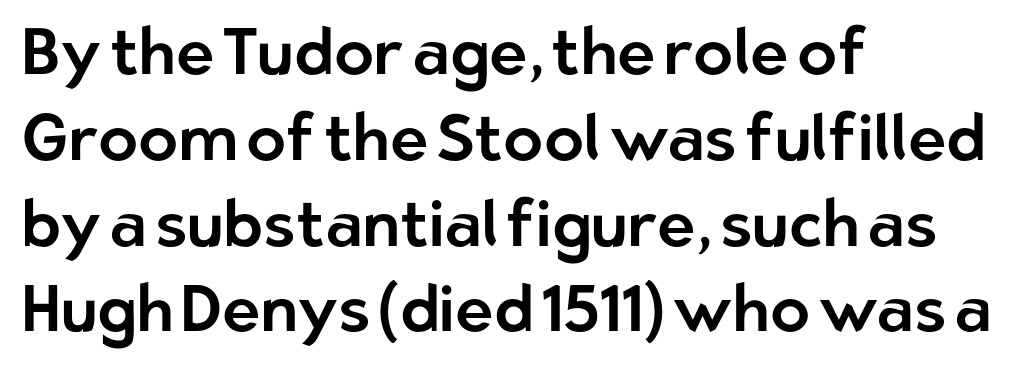
The setting favours the left margin, as ordinary paragraphs usually do. Note the varied advance widths — an 'i' is clearly narrower than an 'm'. Look at the tracking — it's just the regular setting, nothing added. Does the type have serifs? No, each stem ends abruptly. Does the lettering tilt? It doesn't — this is upright. The vertical gap from one line to the next is medium.
